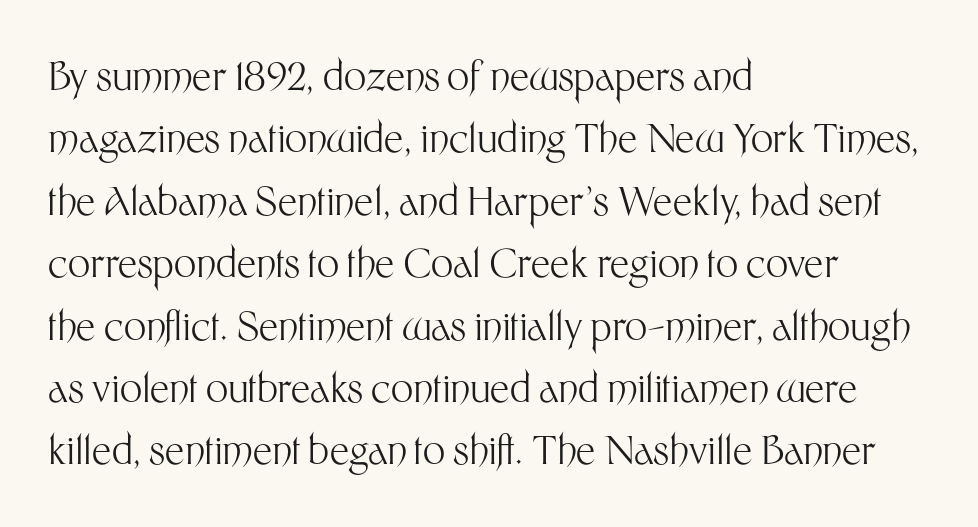
{"serif": "no", "italic": "no", "bold": "no", "weight": "light", "width": "normal", "stroke_contrast": "medium", "x_height": "medium", "monospaced": "no", "underline": "no", "align": "left", "line_spacing": "normal", "line_spacing_ratio": 1.6, "letter_spacing": "normal", "letter_spacing_em": 0.0, "glyph_px": 39}
